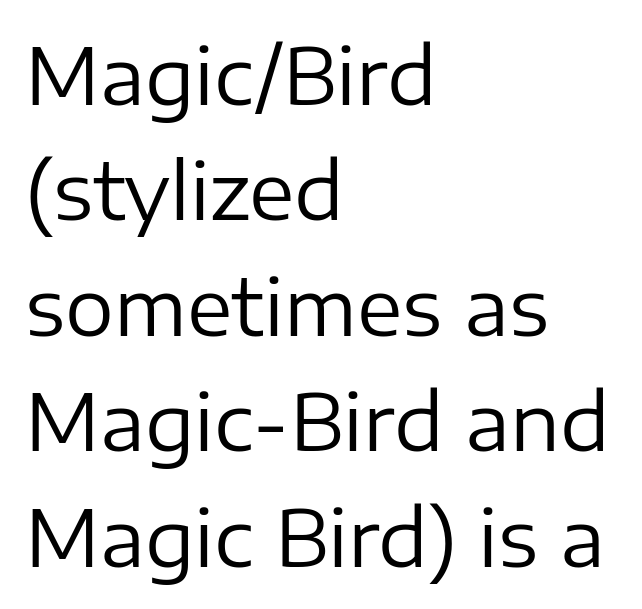
{"serif": "no", "italic": "no", "bold": "no", "weight": "regular", "width": "normal", "stroke_contrast": "low", "x_height": "medium", "monospaced": "no", "underline": "no", "align": "left", "line_spacing": "normal", "line_spacing_ratio": 1.5, "letter_spacing": "normal", "letter_spacing_em": 0.0, "glyph_px": 77}
